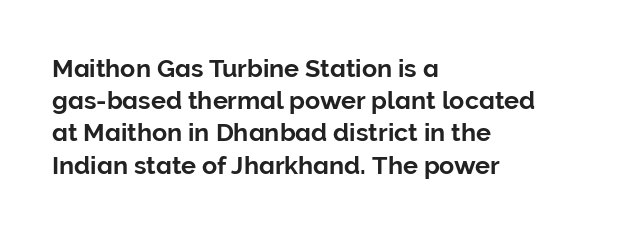
Q: Is the text italic (slanted)? A: No, it is upright.
Q: Is the text underlined? A: No.
Q: How is the paragraph aligned? A: Left-aligned.
Q: Is the spacing between letters normal or unusually wide? A: Normal.
Q: Is the spacing between lines tight, normal or loose? A: Normal.
